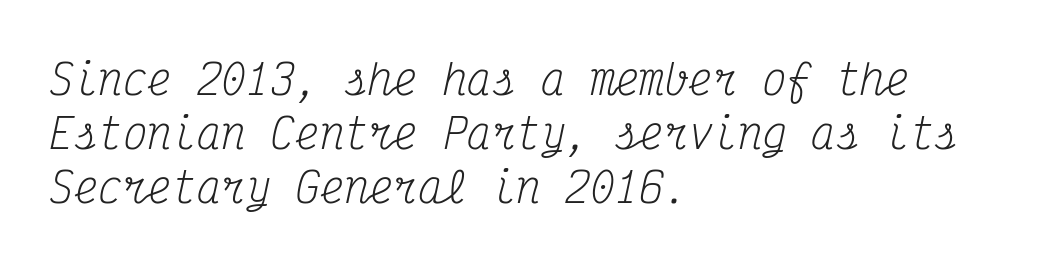
Q: Is the text bold? A: No.
Q: Is the text italic (slanted)? A: Yes, it leans right by about 12 degrees.
Q: Is the typeface a serif or a sans-serif typeface? A: Serif.
Q: Is the text underlined? A: No.
Q: How is the paragraph aligned? A: Left-aligned.
Q: Is the spacing between letters normal or unusually wide? A: Normal.
Q: Is the spacing between lines tight, normal or loose? A: Normal.
Q: Width (condensed, normal, or wide)? A: Condensed.
Q: Stroke contrast? A: Medium.
Q: x-height? A: Medium.
Q: Monospaced? A: Yes.
